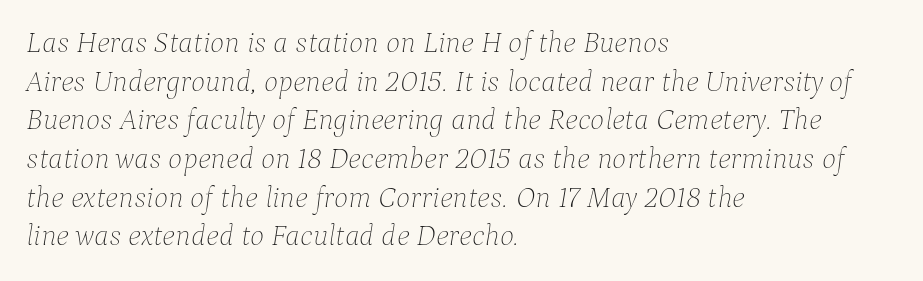
The glyphs look as if they've been sheared to an angle. The letterforms sit shoulder to shoulder at normal distance. How would I describe the line gaps? Plain and ordinary. Summary of weight: not heavy and not bold.
